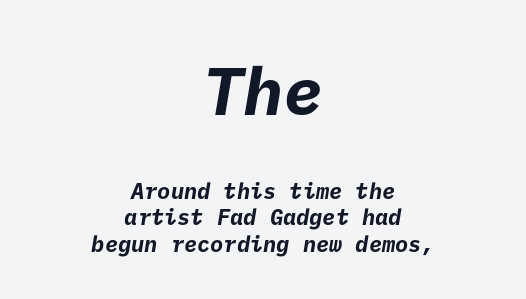
Q: Is the text bold? A: Yes.
Q: Is the typeface a serif or a sans-serif typeface? A: Sans-serif.
Q: Is the text underlined? A: No.
Q: How is the paragraph aligned? A: Centered.
Q: Is the spacing between letters normal or unusually wide? A: Normal.
Q: Which block of text is set in a larger size, the first (top) or the second (bottom)? A: The first (top) one.
Q: Width (condensed, normal, or wide)? A: Normal.
Q: Stroke contrast? A: Low.
Q: x-height? A: Medium.
